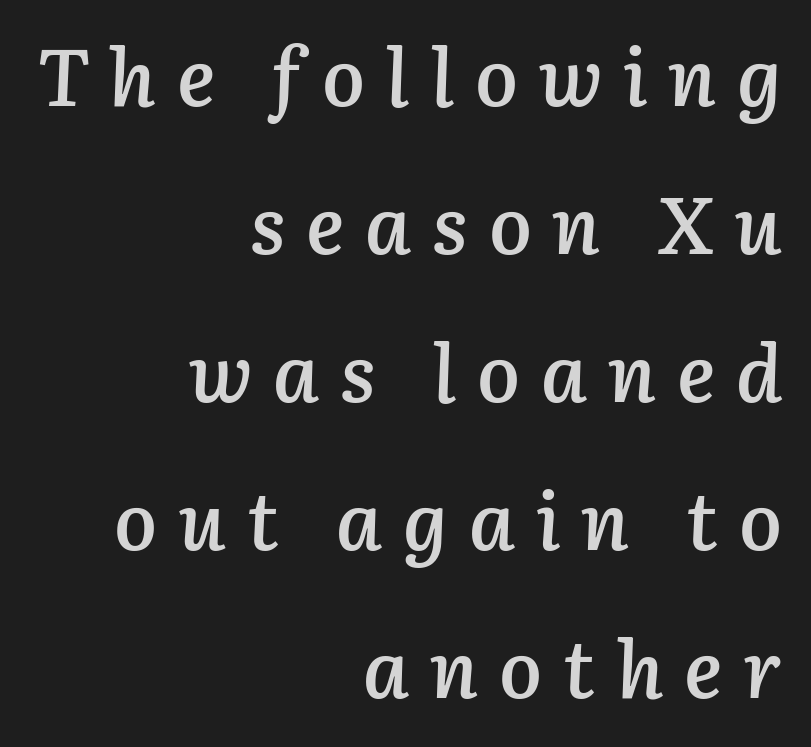
The image shows 80 px semibold type, italic (leaning right); set right-aligned, line spacing 1.85x, unusually wide letter spacing (+0.26 em), not underlined; low stroke contrast and a medium x-height.
